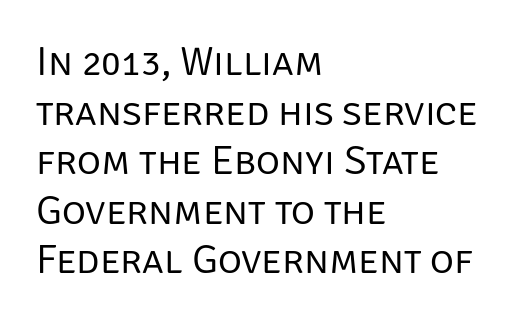
In terms of letterspacing, this is plain default setting. Casual observation: everything's shoved over to the left. Italic: no, the glyphs are upright roman. Vertical stems look standard width or narrower in stroke.
